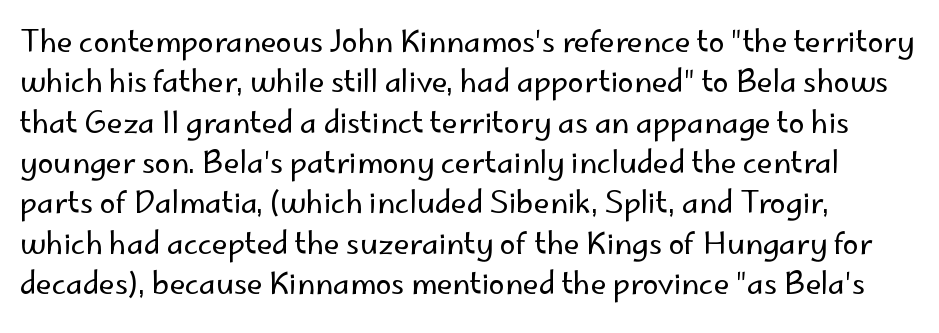
The image shows 29 px regular-weight sans-serif type, upright; set normal line spacing (1.39x), normal letter spacing, not underlined; low stroke contrast and a small x-height.
